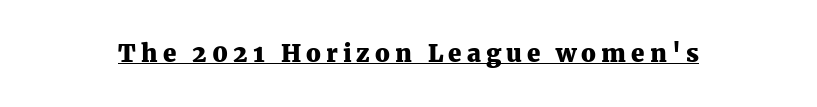
{"italic": "no", "bold": "yes", "underline": "yes", "letter_spacing": "wide", "letter_spacing_em": 0.21, "glyph_px": 24}
